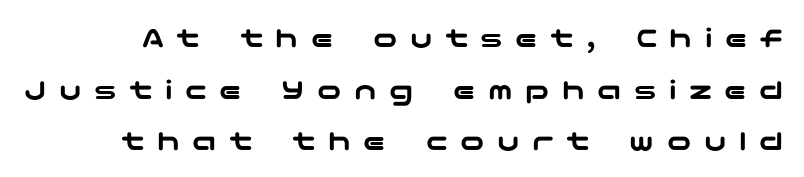
The image shows 30 px wide sans-serif type, upright; set line spacing 1.72x, unusually wide letter spacing (+0.42 em), not underlined; low stroke contrast and a medium x-height.
